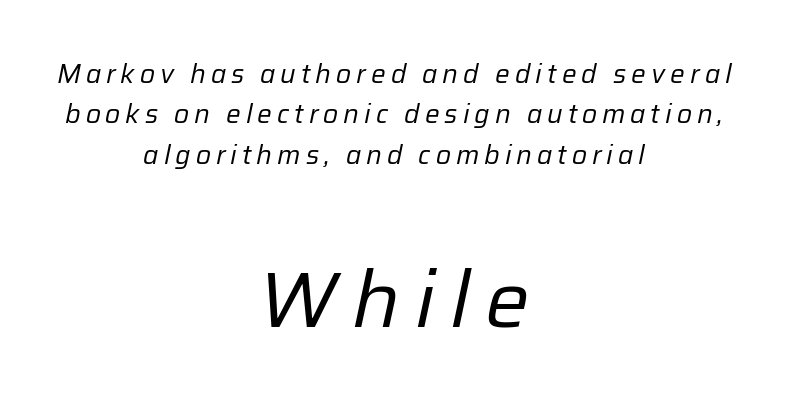
The line-height multiplier appears to be the usual default. This is not heavy type; no bold has been used. These lines were composed using italics. Neither beginnings nor endings align; midpoints do.
